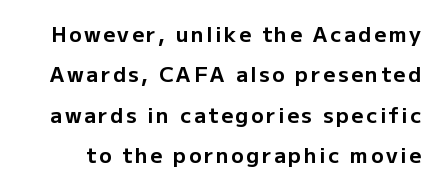
How heavy is the stroke? Heavy — this is a bold. Check the space under the baseline: it is left empty. It's the straight-up-and-down kind of type. The line-height multiplier appears high, well above default.
